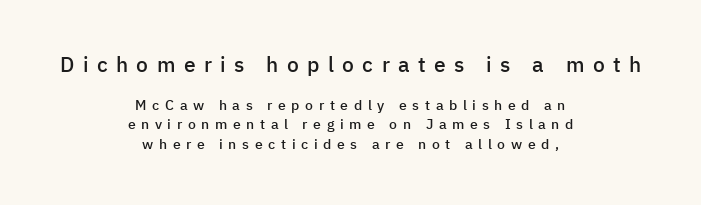
Q: Is the text bold? A: Semi-bold.
Q: Is the text italic (slanted)? A: No, it is upright.
Q: Is the text underlined? A: No.
Q: How is the paragraph aligned? A: Centered.
Q: Is the spacing between letters normal or unusually wide? A: Unusually wide.
Q: Is the spacing between lines tight, normal or loose? A: Normal.
Q: Which block of text is set in a larger size, the first (top) or the second (bottom)? A: The first (top) one.
